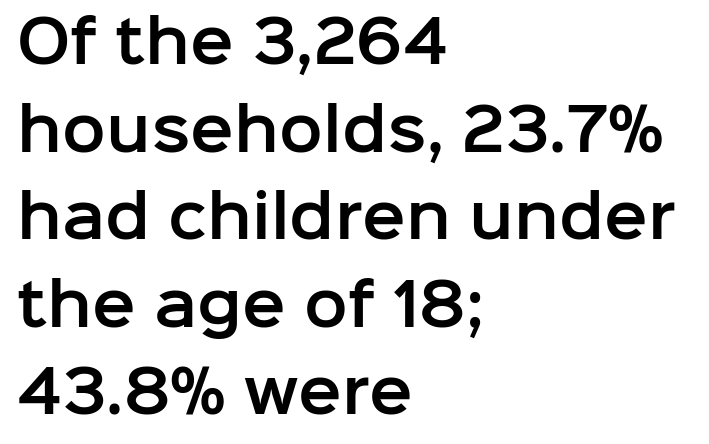
{"serif": "no", "italic": "no", "width": "normal", "stroke_contrast": "low", "x_height": "medium", "monospaced": "no", "underline": "no", "align": "left", "line_spacing": "normal", "line_spacing_ratio": 1.51, "letter_spacing": "normal", "letter_spacing_em": 0.0, "glyph_px": 58}
